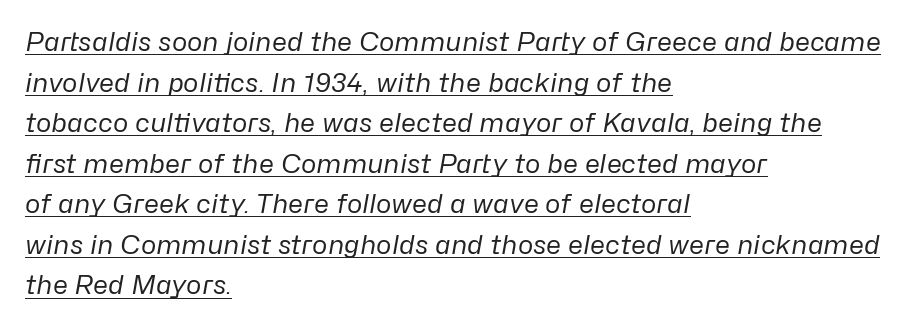
Stroke thickness stays within the range of a standard reading face or lighter. This sample carries an underscore along the baseline area. The ragged edge is on the right, which tells us the setting is flush left. Regarding leading, the lines here are spaced in the standard way.
